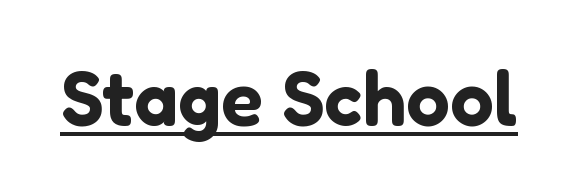
In terms of posture, this sample is upright. The passage shown is typed in a proportional face where columns would drift. Students, observe the line beneath the letters — that is underlining. Tracking here is standard; glyphs follow each other at the usual distance. Serif or sans? Sans — the stroke terminals are bare.
